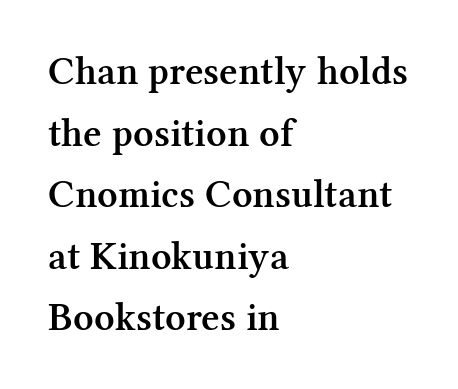
Is this a sans? No — the strokes have serifs. The space between consecutive lines is moderate. You can tell it's not italic because the verticals are truly vertical. Descenders are the only things crossing below the line. Nobody touched the tracking dial on this one. Do the characters align in a grid? No, the font is proportional.
